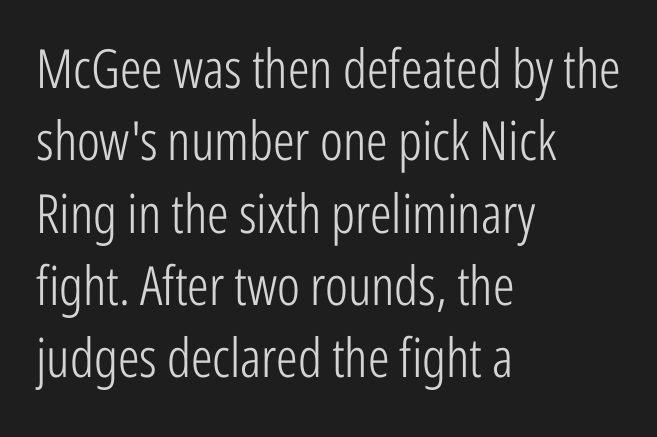
The typesetting does not lean heavy: it is not bold. Posture: upright roman. Does the copy run flush right? No — it runs flush left. These lines are rendered in a variable-pitch font. Each new line begins a customary step beneath the previous one.
